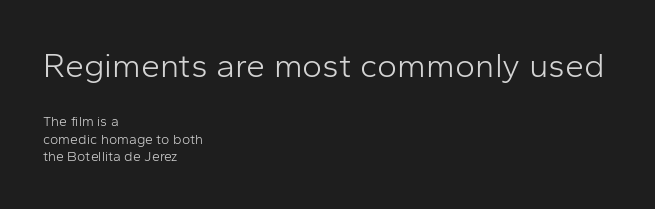
Q: Is the text bold? A: No.
Q: Is the text italic (slanted)? A: No, it is upright.
Q: Is the typeface a serif or a sans-serif typeface? A: Sans-serif.
Q: Is the text underlined? A: No.
Q: How is the paragraph aligned? A: Left-aligned.
Q: Is the spacing between letters normal or unusually wide? A: Normal.
Q: Which block of text is set in a larger size, the first (top) or the second (bottom)? A: The first (top) one.
Q: Width (condensed, normal, or wide)? A: Normal.
Q: Stroke contrast? A: Low.
Q: x-height? A: Medium.
Q: Monospaced? A: No.
